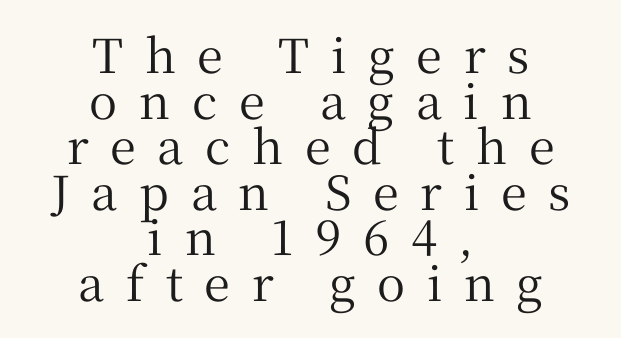
Q: Is the text italic (slanted)? A: No, it is upright.
Q: Is the typeface a serif or a sans-serif typeface? A: Serif.
Q: Is the text underlined? A: No.
Q: How is the paragraph aligned? A: Centered.
Q: Is the spacing between letters normal or unusually wide? A: Unusually wide.
Q: Is the spacing between lines tight, normal or loose? A: Tight.
Q: Width (condensed, normal, or wide)? A: Normal.
Q: Stroke contrast? A: Medium.
Q: x-height? A: Medium.
Q: Monospaced? A: No.
